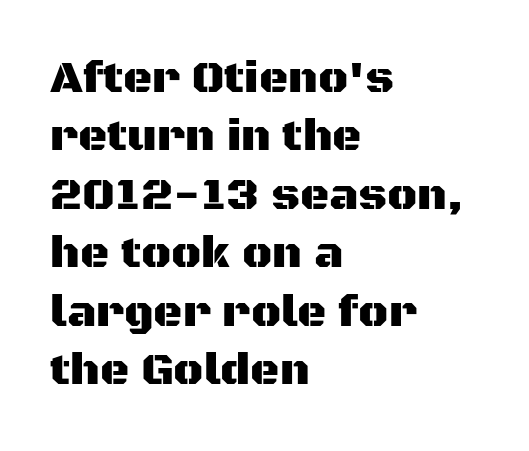
{"serif": "no", "italic": "no", "width": "normal", "stroke_contrast": "medium", "x_height": "large", "monospaced": "no", "underline": "no", "align": "left", "line_spacing": "normal", "line_spacing_ratio": 1.3, "letter_spacing": "normal", "letter_spacing_em": 0.0, "glyph_px": 45}
